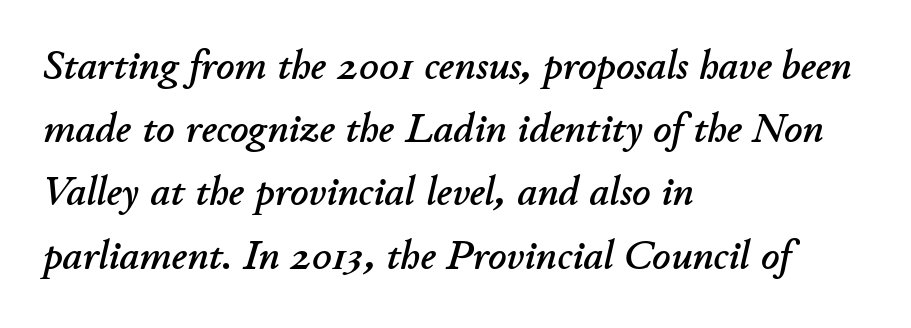
The image shows 40 px text type, italic (leaning right); set left-aligned, normal line spacing (1.58x), normal letter spacing, not underlined; low stroke contrast and a small x-height.
